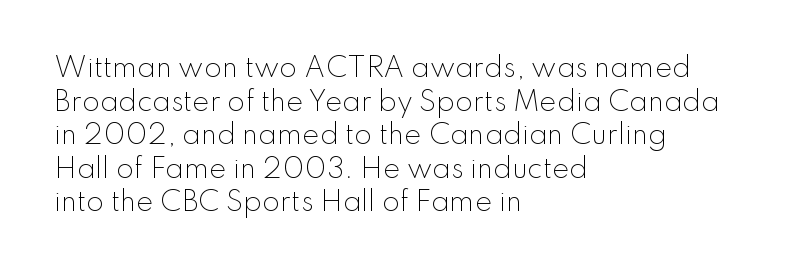
The image shows 26 px text type, upright; set left-aligned, normal line spacing (1.29x), normal letter spacing, not underlined.
